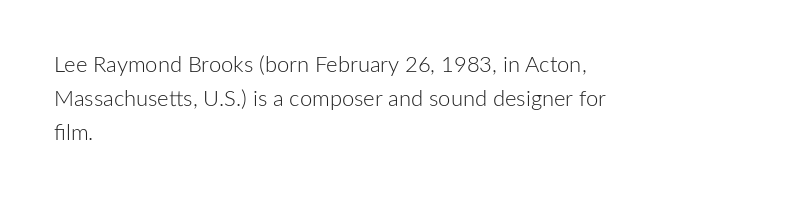
Q: Is the text bold? A: No.
Q: Is the text italic (slanted)? A: No, it is upright.
Q: Is the text underlined? A: No.
Q: How is the paragraph aligned? A: Left-aligned.
Q: Is the spacing between letters normal or unusually wide? A: Normal.
Q: Is the spacing between lines tight, normal or loose? A: Normal.
